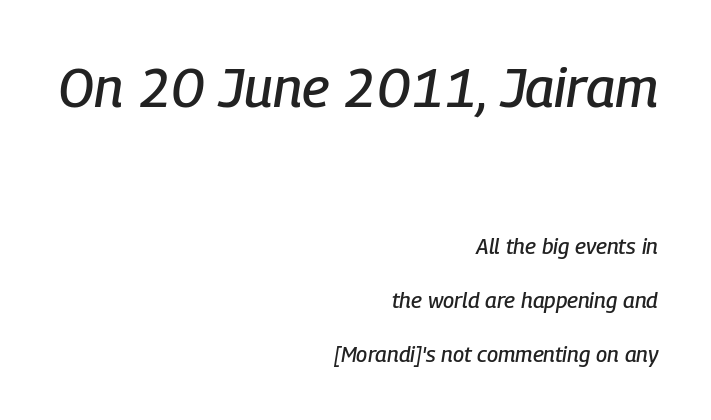
{"italic": "yes", "lean": "right", "slant_degrees": 9, "width": "condensed", "stroke_contrast": "low", "x_height": "medium", "monospaced": "no", "underline": "no", "align": "right", "line_spacing": "loose", "line_spacing_ratio": 2.45, "letter_spacing": "normal", "letter_spacing_em": 0.0, "larger_block": "first", "size_ratio": 2.5, "glyph_px": 55}
